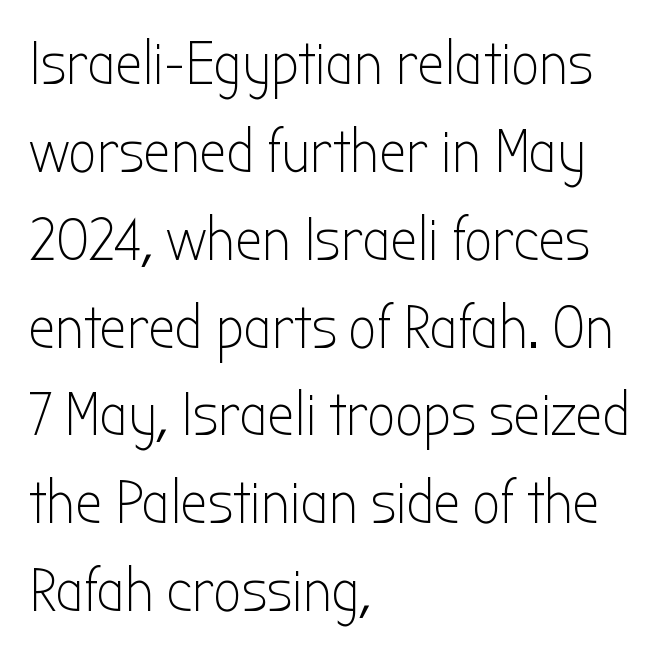
Q: Is the text bold? A: No.
Q: Is the text italic (slanted)? A: No, it is upright.
Q: Is the typeface a serif or a sans-serif typeface? A: Sans-serif.
Q: Is the text underlined? A: No.
Q: How is the paragraph aligned? A: Left-aligned.
Q: Is the spacing between letters normal or unusually wide? A: Normal.
Q: Is the spacing between lines tight, normal or loose? A: Normal.
Q: Width (condensed, normal, or wide)? A: Condensed.
Q: Stroke contrast? A: Low.
Q: x-height? A: Medium.
Q: Monospaced? A: No.
